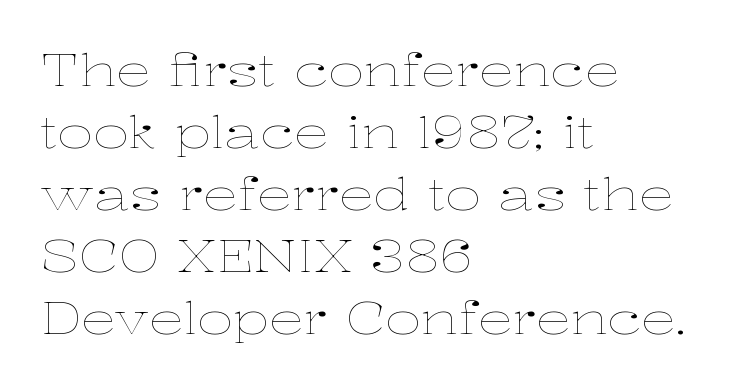
{"italic": "no", "bold": "no", "weight": "thin", "width": "wide", "stroke_contrast": "low", "x_height": "medium", "monospaced": "no", "underline": "no", "align": "left", "line_spacing": "normal", "line_spacing_ratio": 1.41, "letter_spacing": "normal", "letter_spacing_em": 0.0, "glyph_px": 44}
